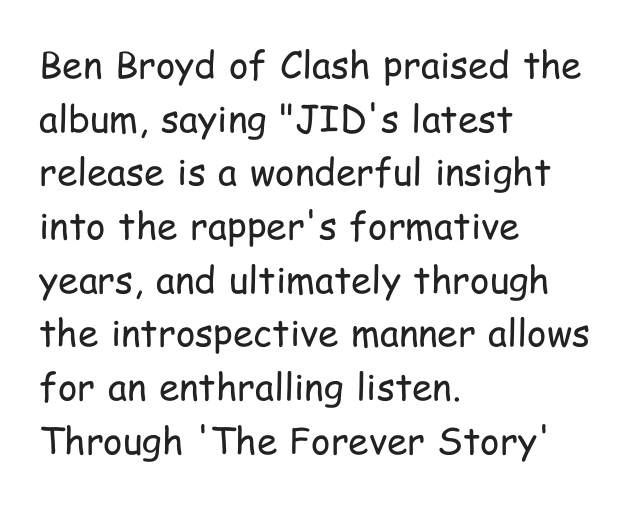
Q: Is the text bold? A: No.
Q: Is the text italic (slanted)? A: No, it is upright.
Q: Is the typeface a serif or a sans-serif typeface? A: Sans-serif.
Q: Is the text underlined? A: No.
Q: How is the paragraph aligned? A: Left-aligned.
Q: Is the spacing between letters normal or unusually wide? A: Normal.
Q: Is the spacing between lines tight, normal or loose? A: Normal.
Q: Width (condensed, normal, or wide)? A: Condensed.
Q: Stroke contrast? A: Low.
Q: x-height? A: Medium.
Q: Monospaced? A: No.
